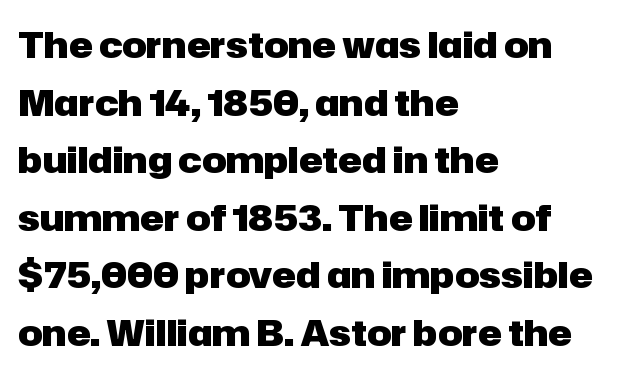
The image shows 36 px heavy sans-serif type, upright; set left-aligned, normal line spacing (1.6x), normal letter spacing, not underlined; low stroke contrast and a medium x-height.
